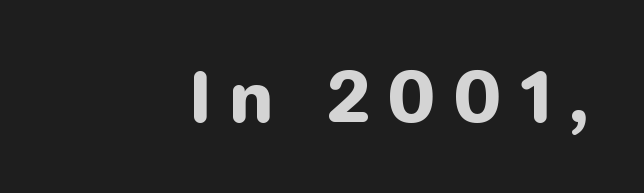
{"serif": "no", "italic": "no", "width": "normal", "stroke_contrast": "low", "x_height": "medium", "monospaced": "no", "underline": "no", "align": "right", "letter_spacing": "wide", "letter_spacing_em": 0.28, "glyph_px": 68}
